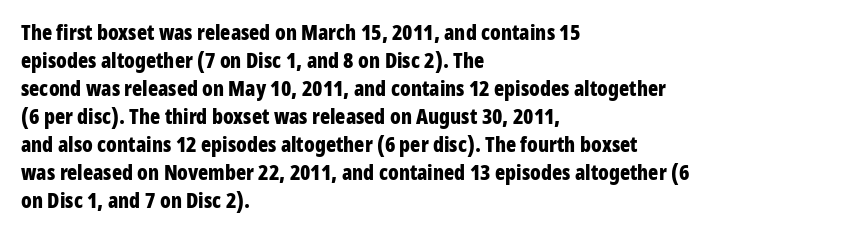
The image shows 21 px bold type, upright; set left-aligned, normal line spacing (1.33x), normal letter spacing, not underlined.
